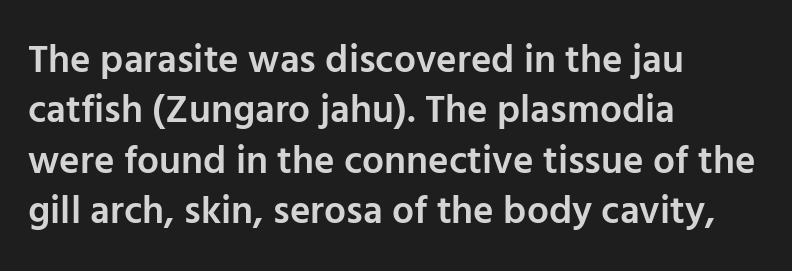
{"serif": "no", "italic": "no", "bold": "semi", "weight": "semibold", "width": "normal", "stroke_contrast": "low", "x_height": "medium", "monospaced": "no", "underline": "no", "align": "left", "line_spacing": "normal", "line_spacing_ratio": 1.29, "letter_spacing": "normal", "letter_spacing_em": 0.0, "glyph_px": 39}
